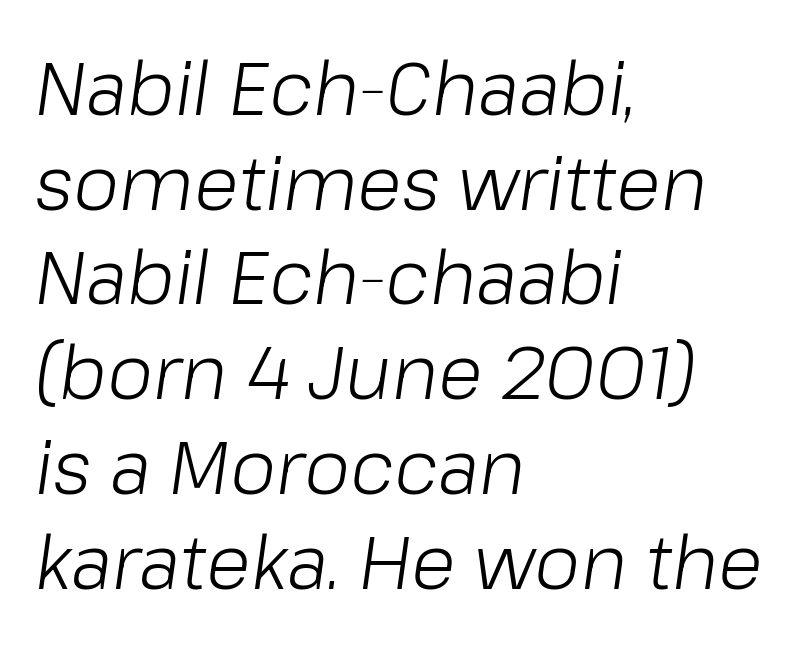
{"italic": "yes", "lean": "right", "slant_degrees": 8, "bold": "no", "weight": "light", "width": "normal", "stroke_contrast": "low", "x_height": "medium", "monospaced": "no", "underline": "no", "align": "left", "line_spacing": "normal", "line_spacing_ratio": 1.28, "letter_spacing": "normal", "letter_spacing_em": 0.0, "glyph_px": 74}
